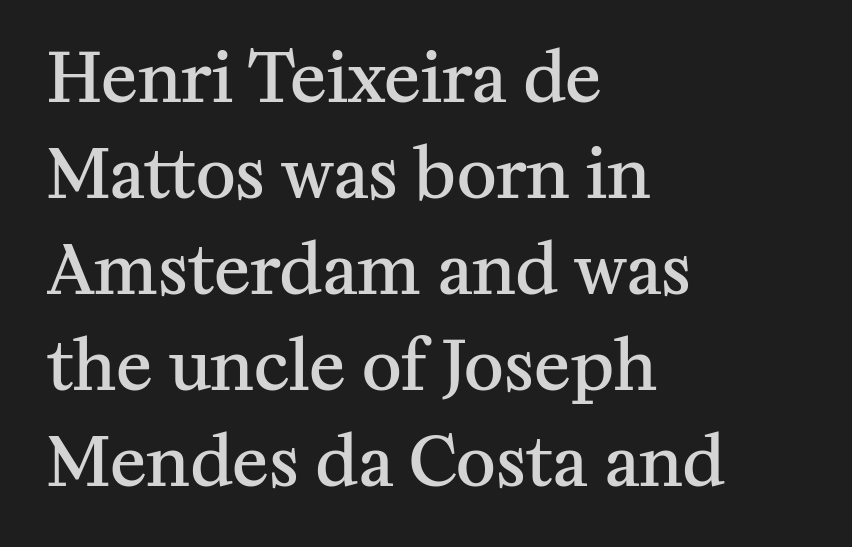
{"serif": "yes", "italic": "no", "bold": "semi", "weight": "semibold", "width": "normal", "stroke_contrast": "medium", "x_height": "medium", "monospaced": "no", "underline": "no", "align": "left", "line_spacing": "normal", "line_spacing_ratio": 1.41, "letter_spacing": "normal", "letter_spacing_em": 0.0, "glyph_px": 68}
